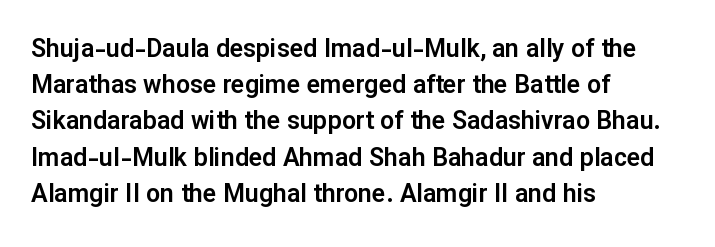
The image shows 25 px text type, upright; set left-aligned, normal line spacing (1.45x), normal letter spacing, not underlined.
